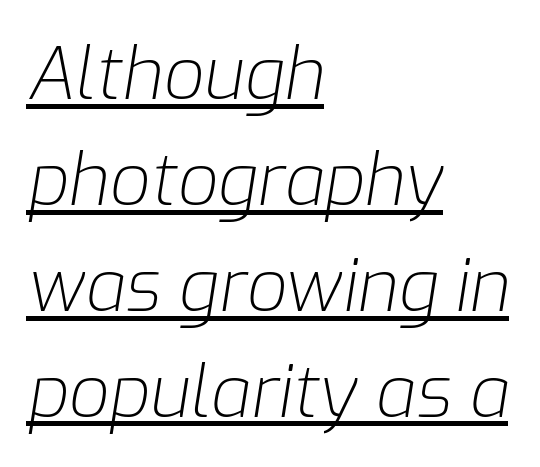
The image shows 72 px light type, italic (leaning right); set left-aligned, normal line spacing (1.47x), normal letter spacing, underlined; low stroke contrast and a medium x-height.
